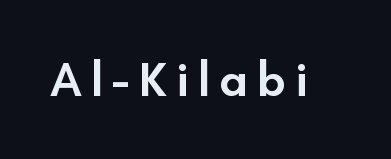
The image shows 48 px semibold sans-serif type, upright; set not underlined; low stroke contrast and a small x-height.
